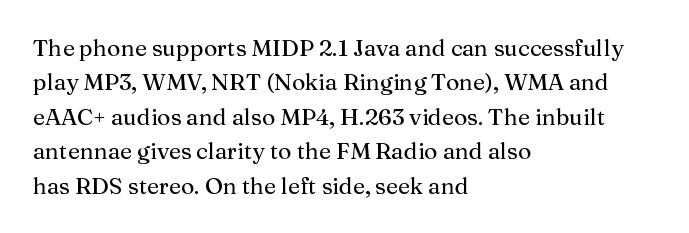
{"italic": "no", "bold": "no", "underline": "no", "align": "left", "line_spacing": "normal", "line_spacing_ratio": 1.5, "letter_spacing": "normal", "letter_spacing_em": 0.0, "glyph_px": 23}
